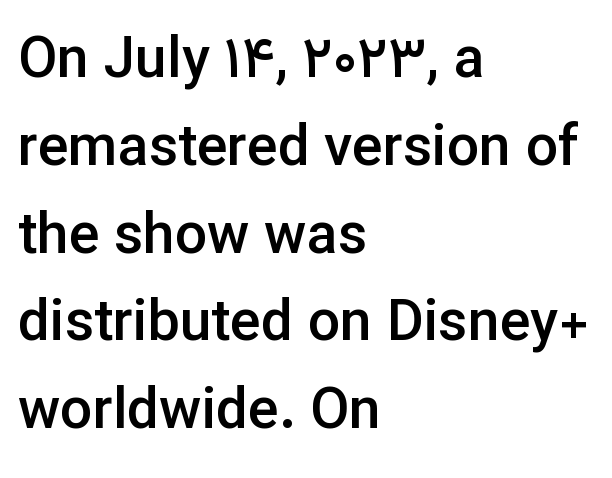
Its strokes are somewhat broadened, the hallmark of semibold type. The letterforms sit shoulder to shoulder at normal distance. Font category for this specimen: sans-serif. The passage shown is typed in a proportional face where columns would drift.
